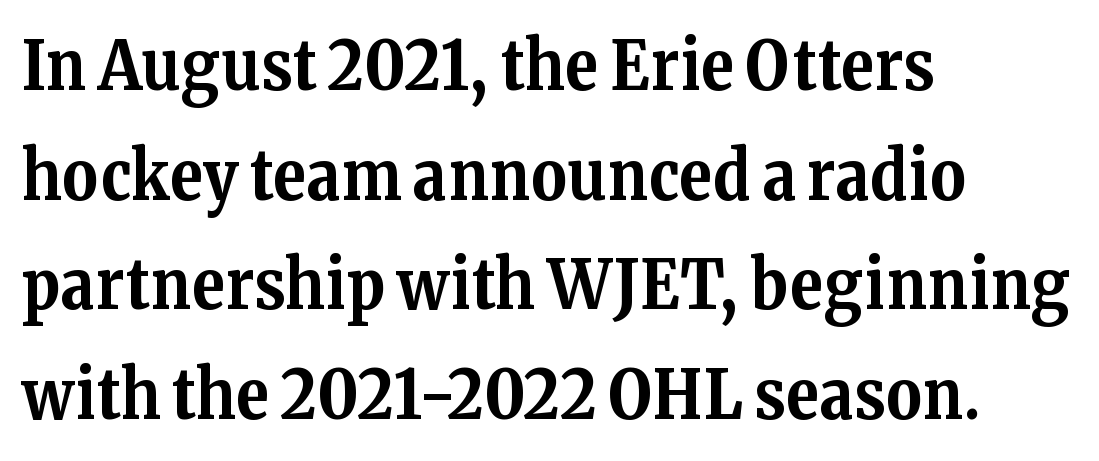
{"serif": "yes", "italic": "no", "bold": "yes", "weight": "bold", "width": "normal", "stroke_contrast": "medium", "x_height": "medium", "monospaced": "no", "underline": "no", "align": "left", "line_spacing": "normal", "line_spacing_ratio": 1.59, "letter_spacing": "normal", "letter_spacing_em": 0.0, "glyph_px": 69}
